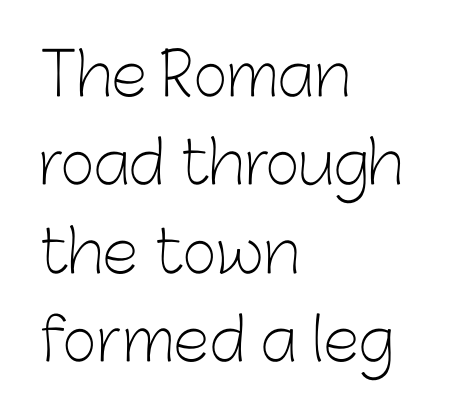
The image shows 59 px light sans-serif type, upright; set left-aligned, normal line spacing (1.5x), normal letter spacing, not underlined; low stroke contrast and a medium x-height.
